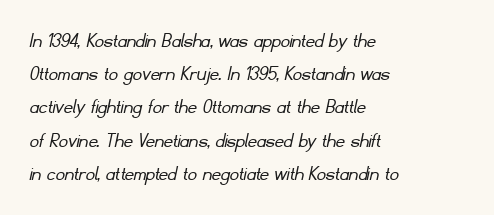
Q: Is the text bold? A: No.
Q: Is the text underlined? A: No.
Q: How is the paragraph aligned? A: Left-aligned.
Q: Is the spacing between letters normal or unusually wide? A: Normal.
Q: Is the spacing between lines tight, normal or loose? A: Normal.
